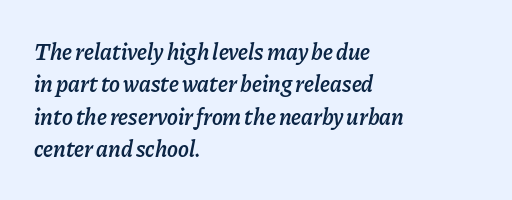
Q: Is the text bold? A: Semi-bold.
Q: Is the text italic (slanted)? A: Yes, it leans right by about 11 degrees.
Q: Is the text underlined? A: No.
Q: How is the paragraph aligned? A: Left-aligned.
Q: Is the spacing between letters normal or unusually wide? A: Normal.
Q: Is the spacing between lines tight, normal or loose? A: Normal.
